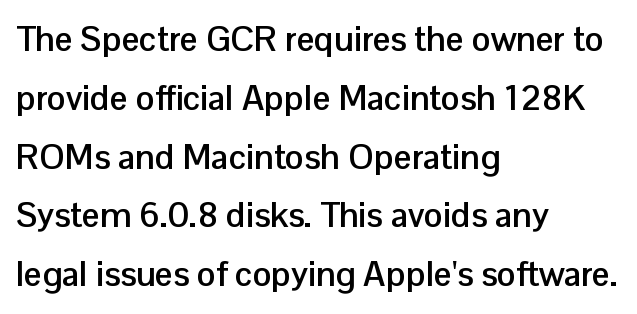
The image shows 35 px semibold sans-serif type, upright; set left-aligned, normal line spacing (1.68x), normal letter spacing, not underlined; low stroke contrast and a medium x-height.
